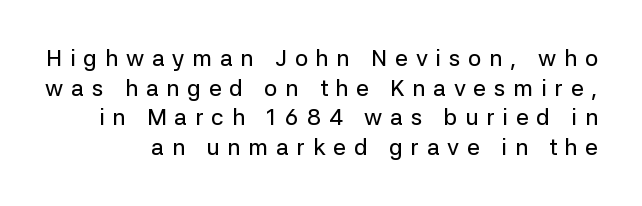
{"italic": "no", "underline": "no", "line_spacing": "normal", "line_spacing_ratio": 1.29, "letter_spacing": "wide", "letter_spacing_em": 0.34, "glyph_px": 23}
